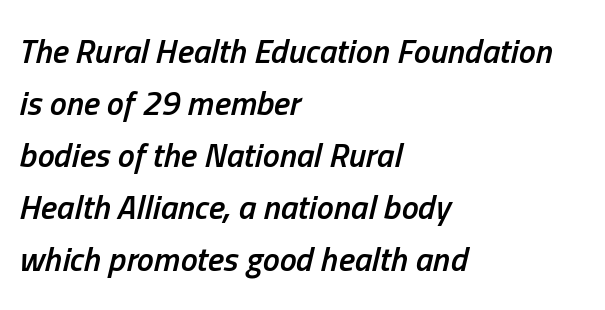
Q: Is the text bold? A: Semi-bold.
Q: Is the text italic (slanted)? A: Yes, it leans right by about 13 degrees.
Q: Is the text underlined? A: No.
Q: How is the paragraph aligned? A: Left-aligned.
Q: Is the spacing between letters normal or unusually wide? A: Normal.
Q: Is the spacing between lines tight, normal or loose? A: Normal.
Q: Width (condensed, normal, or wide)? A: Condensed.
Q: Stroke contrast? A: Low.
Q: x-height? A: Medium.
Q: Monospaced? A: No.
